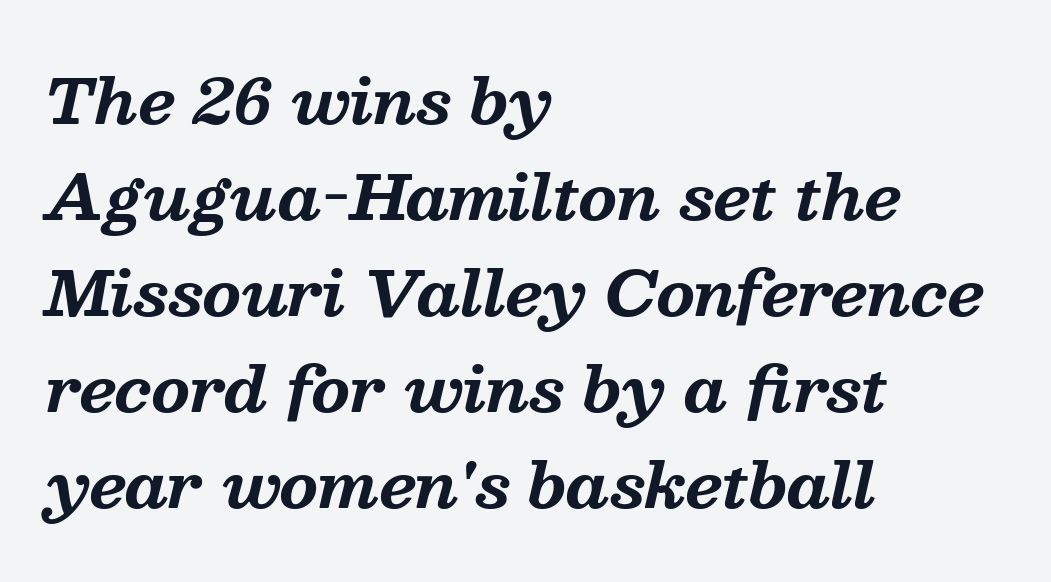
Q: Is the text bold? A: Yes.
Q: Is the text italic (slanted)? A: Yes, it leans right by about 13 degrees.
Q: Is the typeface a serif or a sans-serif typeface? A: Serif.
Q: Is the text underlined? A: No.
Q: How is the paragraph aligned? A: Left-aligned.
Q: Is the spacing between letters normal or unusually wide? A: Normal.
Q: Is the spacing between lines tight, normal or loose? A: Normal.
Q: Width (condensed, normal, or wide)? A: Normal.
Q: Stroke contrast? A: Medium.
Q: x-height? A: Medium.
Q: Monospaced? A: No.
